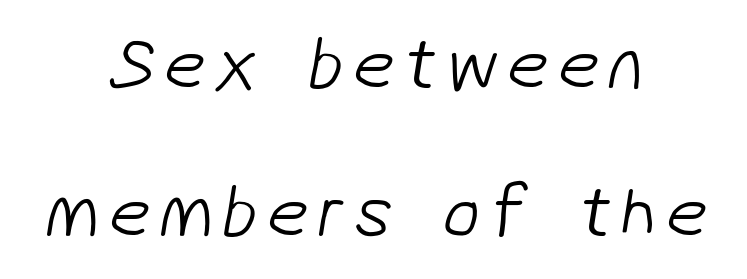
The letters advance in unequal steps, a hallmark of proportional type. The letters carry no serifs — their stems end cleanly without finishing strokes. Each stroke keeps to a modest, everyday thickness or less. One glance says open: line gaps are wider than usual.
